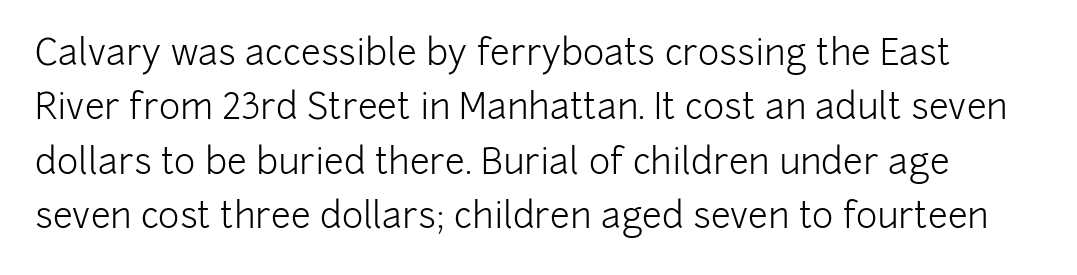
Style check: upright. Letters have the restrained weight of plain body copy at most. Only glyphs here, with clear space below each row. The letters carry no serifs — their stems end cleanly without finishing strokes. Here the designer chose a conventional face with non-uniform glyph widths. These lines keep a tight, regular rhythm from letter to letter.
